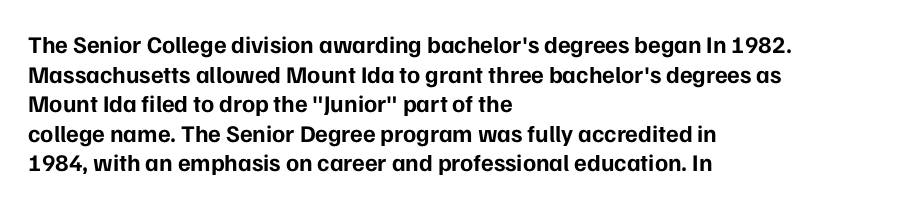
Nobody drew a line under any word here. The lettering stays uniformly vertical, giving the passage a roman look. Each word holds together tightly as a unit, with standard inter-letter gaps. A student would call this left alignment; a typographer would say flush left, rag right. Typographic density is high because the face is bold.
